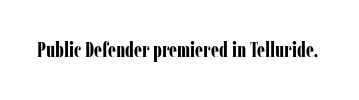
Q: Is the text bold? A: Yes.
Q: Is the text italic (slanted)? A: No, it is upright.
Q: Is the text underlined? A: No.
Q: Is the spacing between letters normal or unusually wide? A: Normal.
